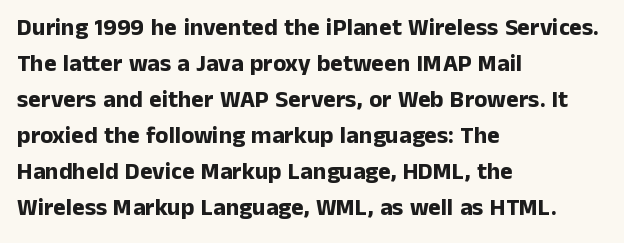
Q: Is the text bold? A: Yes.
Q: Is the text italic (slanted)? A: No, it is upright.
Q: Is the text underlined? A: No.
Q: How is the paragraph aligned? A: Left-aligned.
Q: Is the spacing between letters normal or unusually wide? A: Normal.
Q: Is the spacing between lines tight, normal or loose? A: Normal.
